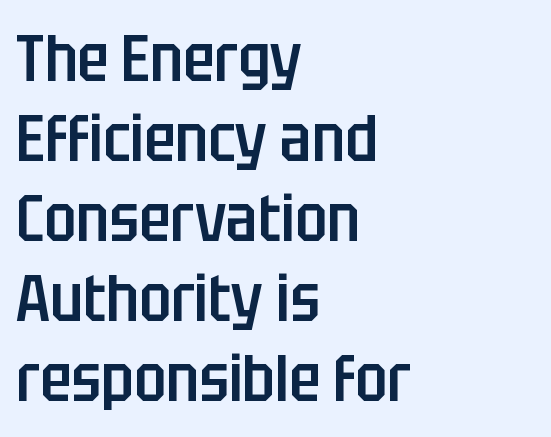
The image shows 65 px semibold, condensed sans-serif type, upright; set left-aligned, line spacing 1.23x, normal letter spacing, not underlined; low stroke contrast and a large x-height.
